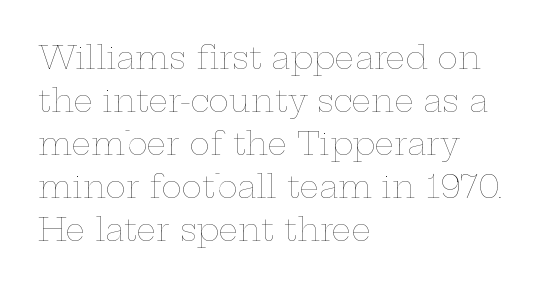
{"italic": "no", "bold": "no", "weight": "thin", "width": "wide", "stroke_contrast": "low", "x_height": "medium", "monospaced": "no", "underline": "no", "align": "left", "line_spacing": "normal", "line_spacing_ratio": 1.39, "letter_spacing": "normal", "letter_spacing_em": 0.0, "glyph_px": 31}
